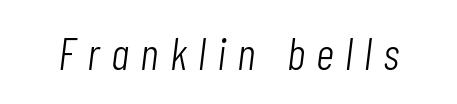
The letterforms stand isolated, each surrounded by extra space. The rendering uses natural spacing where letterforms have individual widths. The passage shown is not underscored anywhere. The axis of the letterforms is tilted away from vertical. No chunkiness to these letters — they're not bold.
